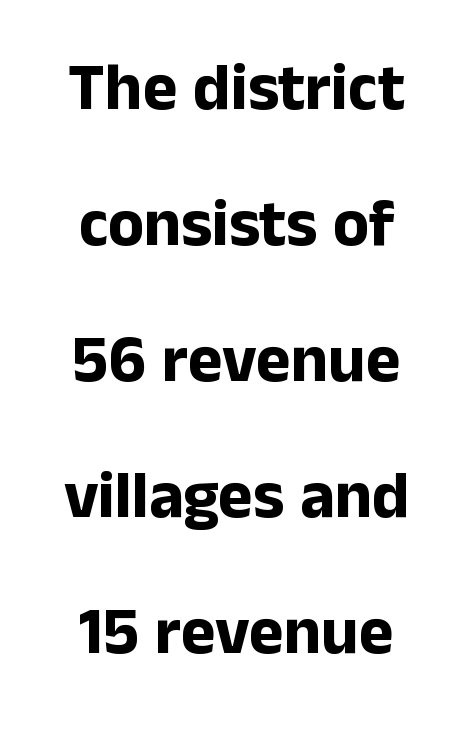
Default kerning and tracking; the words read as compact shapes. The font family rendered here belongs to the sans-serif group. The designer dialed line spacing up above the default. Ordinary non-slanted type is in use. You'd pick this weight for a headline — it's a proper bold.
